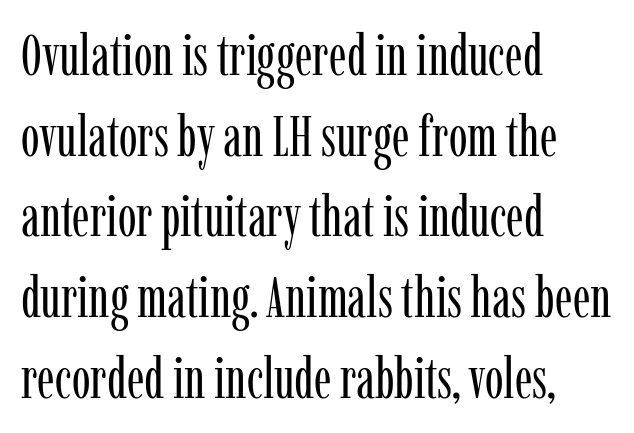
Note the varied advance widths — an 'i' is clearly narrower than an 'm'. Caption: standard tracking, unaltered. This is the regular roman posture of the typeface. A typesetter would label this face a serif. Underline: absent. The weight tops out at a normal text grade.
